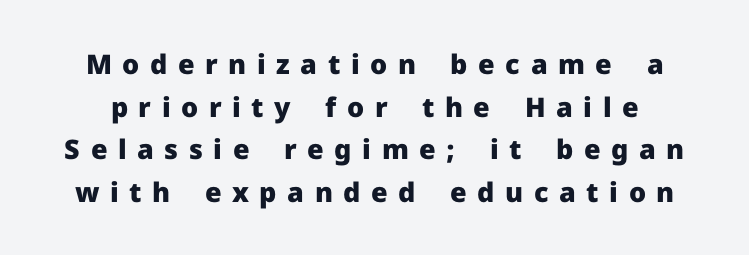
The image shows 27 px bold type, upright; set normal line spacing (1.58x), unusually wide letter spacing (+0.39 em), not underlined.
